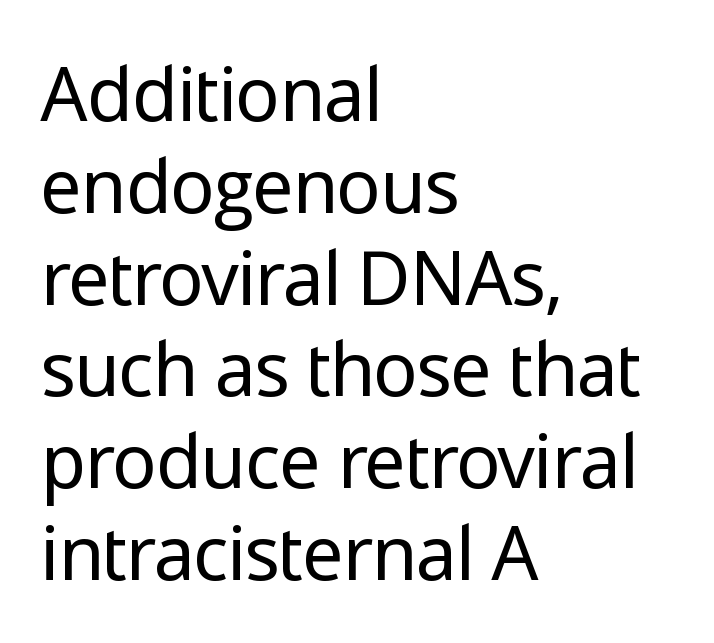
{"serif": "no", "italic": "no", "bold": "no", "weight": "regular", "width": "normal", "stroke_contrast": "low", "x_height": "medium", "monospaced": "no", "underline": "no", "align": "left", "line_spacing_ratio": 1.24, "letter_spacing": "normal", "letter_spacing_em": 0.0, "glyph_px": 74}
